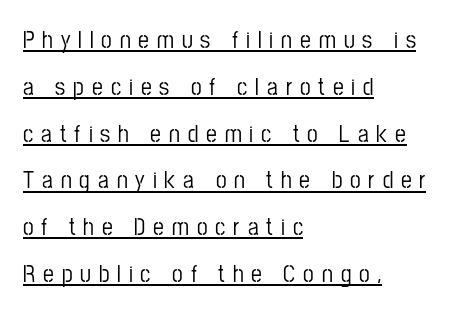
{"italic": "no", "underline": "yes", "align": "left", "line_spacing": "loose", "line_spacing_ratio": 1.95, "letter_spacing": "wide", "letter_spacing_em": 0.33, "glyph_px": 24}
